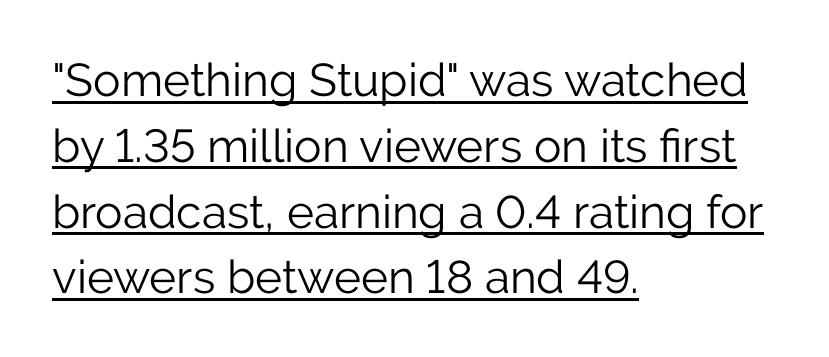
{"serif": "no", "italic": "no", "bold": "no", "weight": "light", "width": "normal", "stroke_contrast": "low", "x_height": "medium", "monospaced": "no", "underline": "yes", "align": "left", "line_spacing": "normal", "line_spacing_ratio": 1.43, "letter_spacing": "normal", "letter_spacing_em": 0.0, "glyph_px": 46}
